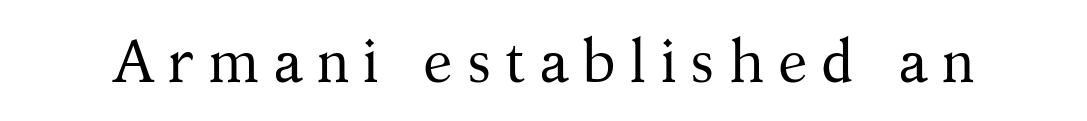
Q: Is the text bold? A: No.
Q: Is the text italic (slanted)? A: No, it is upright.
Q: Is the typeface a serif or a sans-serif typeface? A: Serif.
Q: Is the text underlined? A: No.
Q: Is the spacing between letters normal or unusually wide? A: Unusually wide.
Q: Width (condensed, normal, or wide)? A: Normal.
Q: Stroke contrast? A: Medium.
Q: x-height? A: Medium.
Q: Monospaced? A: No.
